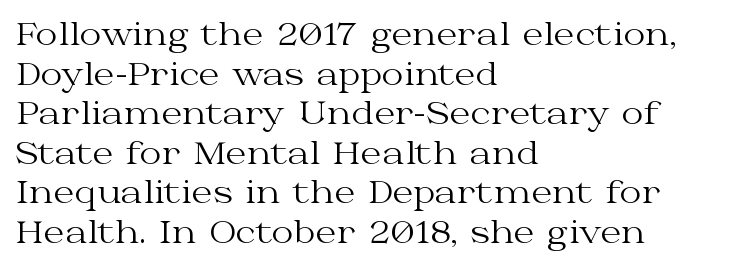
{"serif": "yes", "italic": "no", "bold": "no", "weight": "regular", "width": "wide", "stroke_contrast": "medium", "x_height": "medium", "monospaced": "no", "underline": "no", "align": "left", "line_spacing": "normal", "line_spacing_ratio": 1.32, "letter_spacing": "normal", "letter_spacing_em": 0.0, "glyph_px": 30}
